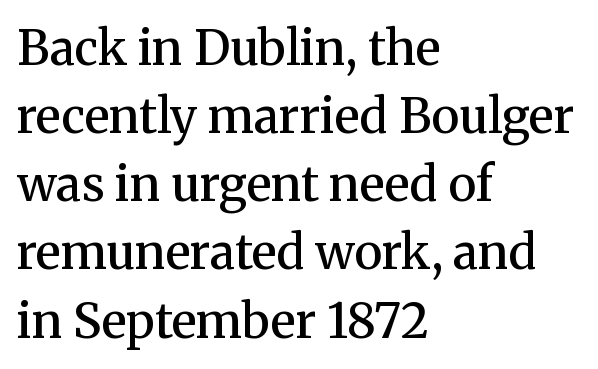
A normal amount of white space separates one row of letters from the next. Tracking here is standard; glyphs follow each other at the usual distance. Beneath every word, the page is bare. The passage shown is typed in a proportional face where columns would drift. Left-aligned paragraph, ragged on the right.
